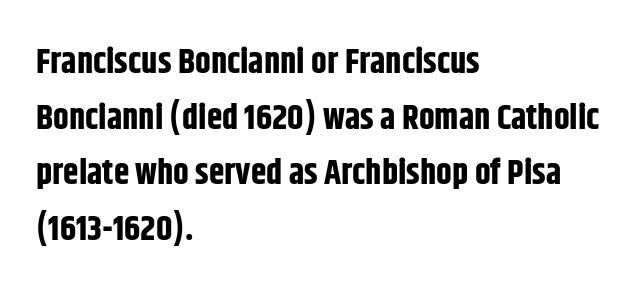
{"serif": "no", "italic": "no", "bold": "yes", "weight": "bold", "width": "condensed", "stroke_contrast": "low", "x_height": "large", "monospaced": "no", "underline": "no", "align": "left", "line_spacing": "normal", "line_spacing_ratio": 1.59, "letter_spacing": "normal", "letter_spacing_em": 0.0, "glyph_px": 35}
